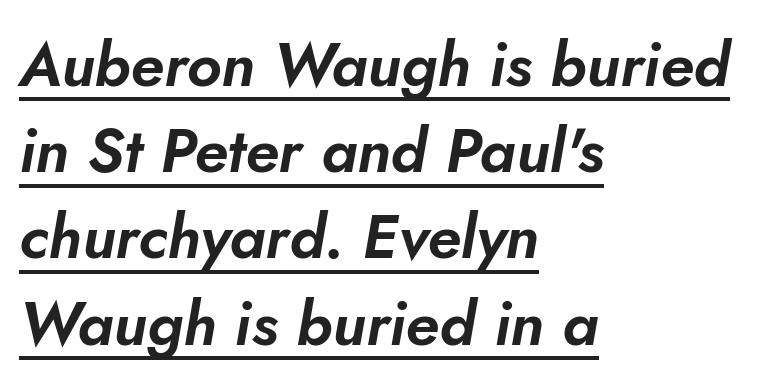
Q: Is the text italic (slanted)? A: Yes, it leans right by about 10 degrees.
Q: Is the text underlined? A: Yes.
Q: How is the paragraph aligned? A: Left-aligned.
Q: Is the spacing between letters normal or unusually wide? A: Normal.
Q: Is the spacing between lines tight, normal or loose? A: Normal.
Q: Width (condensed, normal, or wide)? A: Normal.
Q: Stroke contrast? A: Low.
Q: x-height? A: Small.
Q: Monospaced? A: No.
